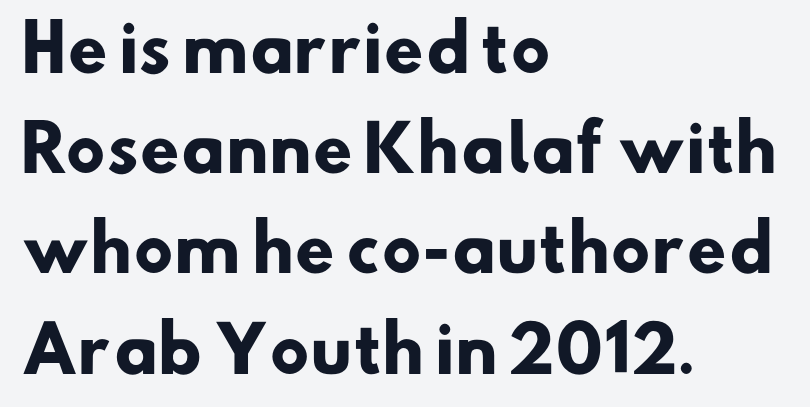
Q: Is the text bold? A: Yes.
Q: Is the typeface a serif or a sans-serif typeface? A: Sans-serif.
Q: Is the text underlined? A: No.
Q: How is the paragraph aligned? A: Left-aligned.
Q: Is the spacing between letters normal or unusually wide? A: Normal.
Q: Is the spacing between lines tight, normal or loose? A: Normal.
Q: Width (condensed, normal, or wide)? A: Normal.
Q: Stroke contrast? A: Low.
Q: x-height? A: Small.
Q: Monospaced? A: No.
